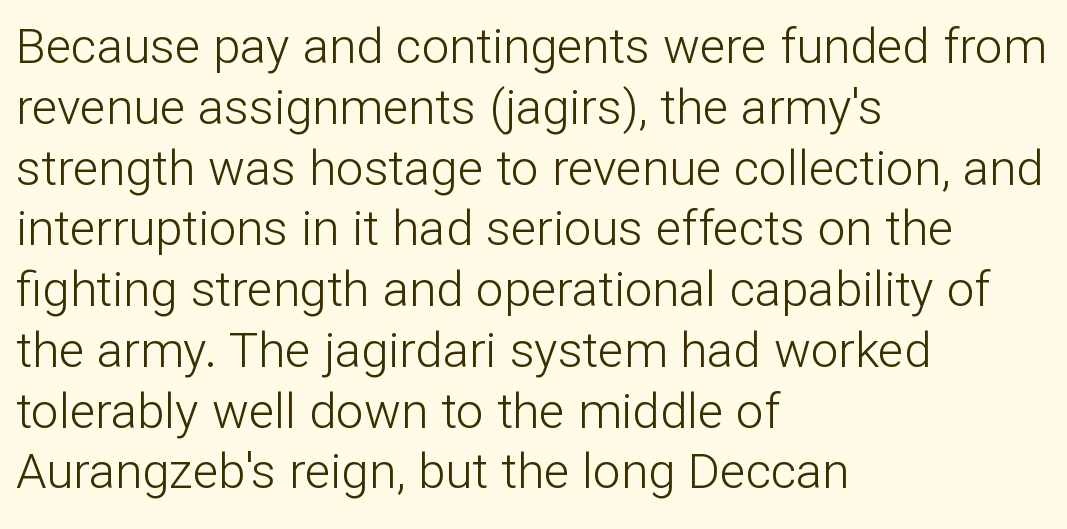
Compared with a typical body face, this is equally light or lighter still. Spacing verdict: proportional, widths tailored to each character. Classification — sans serif. The foot of each line stays bare and open. If you drew a ruler down the left edge, every line would touch it.
